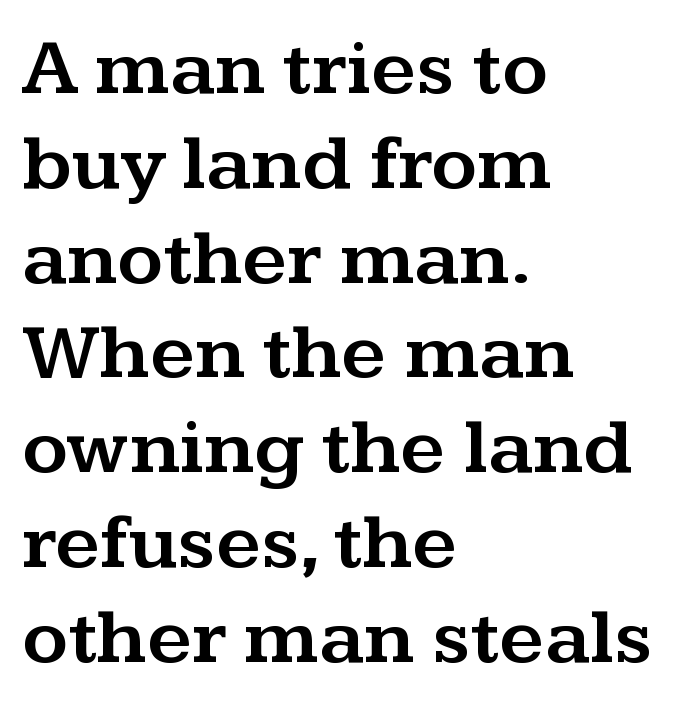
The tracking reads as untouched default to a designer's eye. These lines are rendered in a variable-pitch font. This is roman type, the default non-slanted kind. I'd call this a serif setting — the letters wear small feet. Descenders hang freely into open space. Leftover space on each line is placed entirely after the last word.
